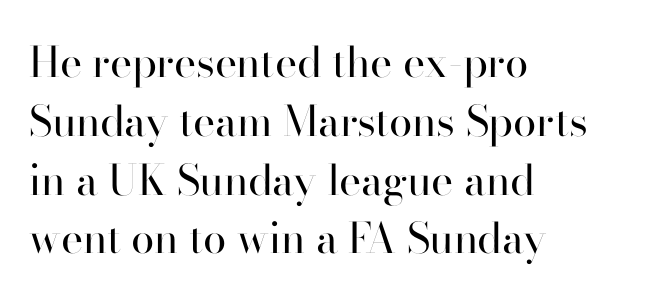
{"serif": "no", "italic": "no", "bold": "no", "weight": "regular", "width": "normal", "stroke_contrast": "high", "x_height": "small", "monospaced": "no", "underline": "no", "align": "left", "line_spacing": "normal", "line_spacing_ratio": 1.4, "letter_spacing": "normal", "letter_spacing_em": 0.0, "glyph_px": 42}
